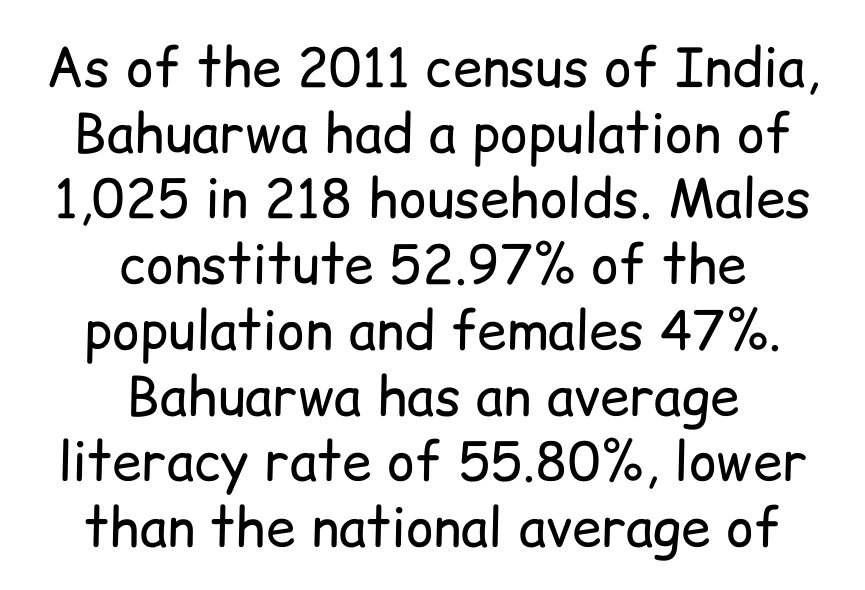
Ascenders rise straight up at ninety degrees. In terms of letterform style, serifs are entirely absent. No chunkiness to these letters — they're not bold. Each row of text sits above clean, open space. Spacing verdict: proportional, widths tailored to each character. The lines in this sample share a center point and differ in where they start and stop.
